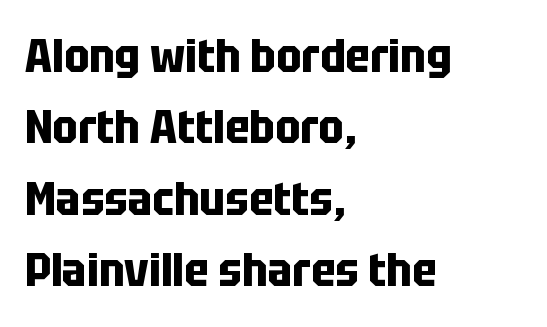
Q: Is the text bold? A: Yes.
Q: Is the text italic (slanted)? A: No, it is upright.
Q: Is the typeface a serif or a sans-serif typeface? A: Sans-serif.
Q: Is the text underlined? A: No.
Q: How is the paragraph aligned? A: Left-aligned.
Q: Is the spacing between letters normal or unusually wide? A: Normal.
Q: Is the spacing between lines tight, normal or loose? A: Normal.
Q: Width (condensed, normal, or wide)? A: Condensed.
Q: Stroke contrast? A: Low.
Q: x-height? A: Large.
Q: Monospaced? A: No.
